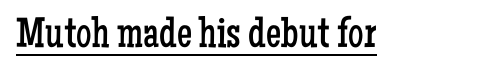
Q: Is the text bold? A: No.
Q: Is the text italic (slanted)? A: No, it is upright.
Q: Is the typeface a serif or a sans-serif typeface? A: Serif.
Q: Is the text underlined? A: Yes.
Q: Is the spacing between letters normal or unusually wide? A: Normal.
Q: Width (condensed, normal, or wide)? A: Condensed.
Q: Stroke contrast? A: Low.
Q: x-height? A: Medium.
Q: Monospaced? A: No.
